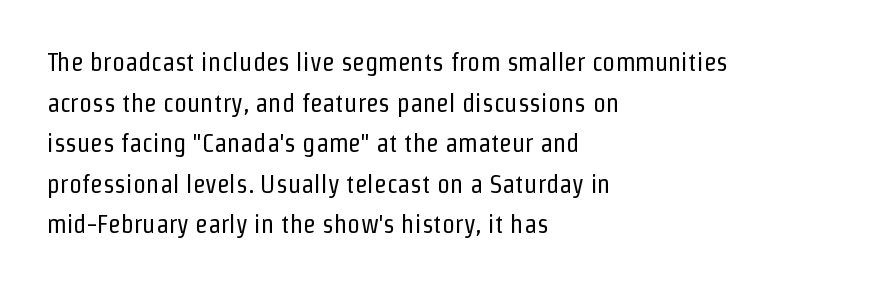
Q: Is the text bold? A: No.
Q: Is the text italic (slanted)? A: No, it is upright.
Q: Is the text underlined? A: No.
Q: How is the paragraph aligned? A: Left-aligned.
Q: Is the spacing between letters normal or unusually wide? A: Normal.
Q: Is the spacing between lines tight, normal or loose? A: Normal.
